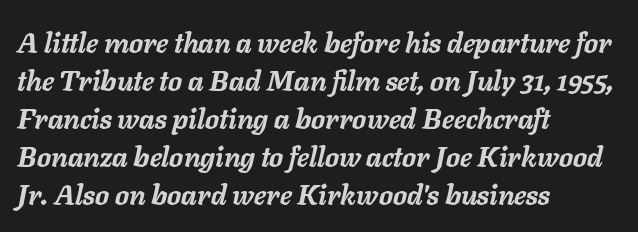
Left-aligned paragraph, ragged on the right. The face used here is proportionally spaced, like ordinary book or web type. Descender tails drop into unmarked territory. You could call the tracking neutral — neither tight nor loose. The face used here has a pronounced slope to its letters. As a designer I'd log this as weight 700, bold.
